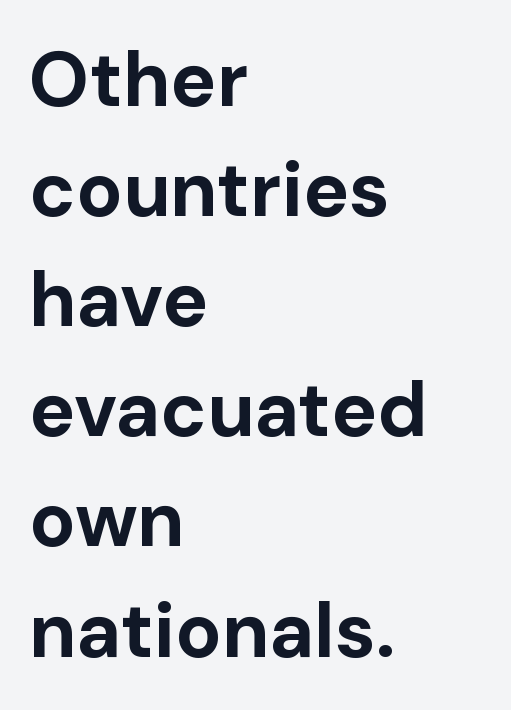
Q: Is the text bold? A: Yes.
Q: Is the text italic (slanted)? A: No, it is upright.
Q: Is the typeface a serif or a sans-serif typeface? A: Sans-serif.
Q: Is the text underlined? A: No.
Q: How is the paragraph aligned? A: Left-aligned.
Q: Is the spacing between letters normal or unusually wide? A: Normal.
Q: Is the spacing between lines tight, normal or loose? A: Normal.
Q: Width (condensed, normal, or wide)? A: Normal.
Q: Stroke contrast? A: Low.
Q: x-height? A: Medium.
Q: Monospaced? A: No.
